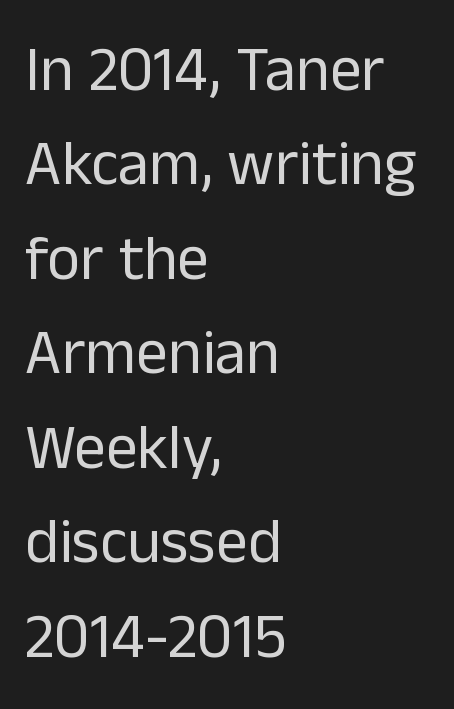
The image shows 63 px regular-weight sans-serif type, upright; set left-aligned, normal line spacing (1.5x), normal letter spacing, not underlined; low stroke contrast and a medium x-height.
